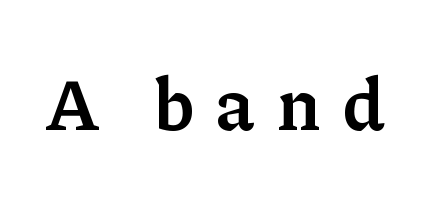
In terms of posture, this sample is upright. You can tell from the footed stems that serif type was used. You could only call the tracking loose — the letters float apart. A typesetter would call this proportional, since set widths differ per character. The rendering uses a semibold face; strokes are thickened but not to full bold.
